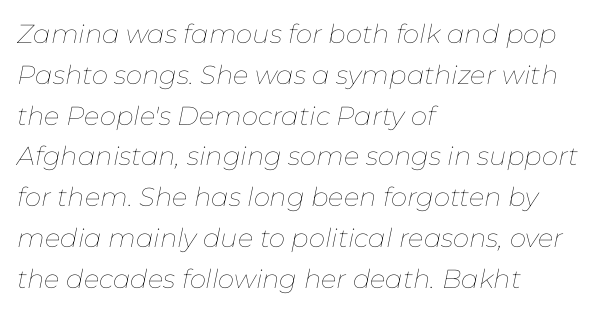
Q: Is the text bold? A: No.
Q: Is the text italic (slanted)? A: Yes, it leans right by about 11 degrees.
Q: Is the text underlined? A: No.
Q: How is the paragraph aligned? A: Left-aligned.
Q: Is the spacing between letters normal or unusually wide? A: Normal.
Q: Is the spacing between lines tight, normal or loose? A: Normal.
